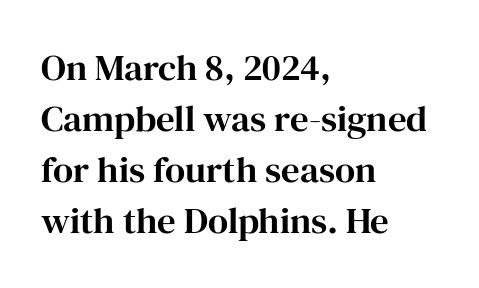
The image shows 37 px serif type, upright; set left-aligned, normal line spacing (1.38x), normal letter spacing, not underlined; high stroke contrast and a medium x-height.
